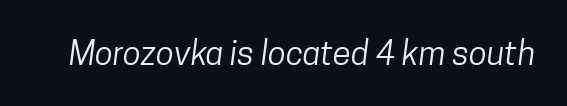
Q: Is the text bold? A: No.
Q: Is the typeface a serif or a sans-serif typeface? A: Sans-serif.
Q: Is the text underlined? A: No.
Q: Is the spacing between letters normal or unusually wide? A: Normal.
Q: Width (condensed, normal, or wide)? A: Condensed.
Q: Stroke contrast? A: Low.
Q: x-height? A: Medium.
Q: Monospaced? A: No.
